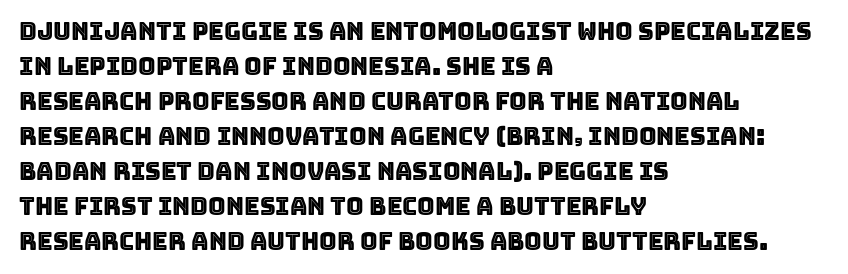
{"italic": "no", "underline": "no", "align": "left", "line_spacing": "normal", "line_spacing_ratio": 1.46, "letter_spacing": "normal", "letter_spacing_em": 0.0, "glyph_px": 24}
